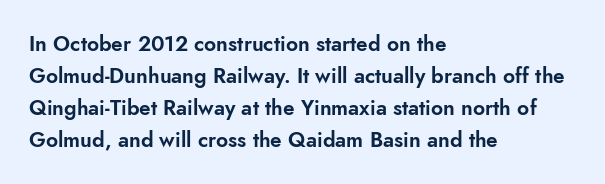
{"italic": "no", "underline": "no", "align": "left", "line_spacing": "normal", "line_spacing_ratio": 1.52, "letter_spacing": "normal", "letter_spacing_em": 0.0, "glyph_px": 21}
